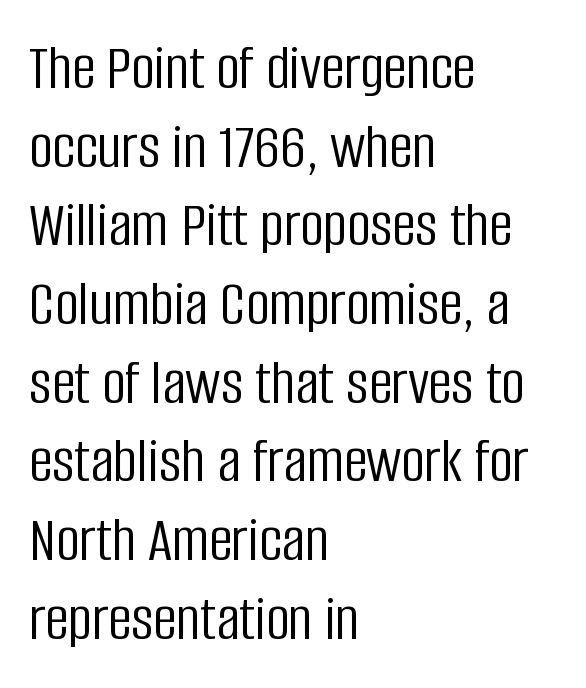
Q: Is the text bold? A: No.
Q: Is the text italic (slanted)? A: No, it is upright.
Q: Is the typeface a serif or a sans-serif typeface? A: Sans-serif.
Q: Is the text underlined? A: No.
Q: How is the paragraph aligned? A: Left-aligned.
Q: Is the spacing between letters normal or unusually wide? A: Normal.
Q: Width (condensed, normal, or wide)? A: Condensed.
Q: Stroke contrast? A: Low.
Q: x-height? A: Large.
Q: Monospaced? A: No.
